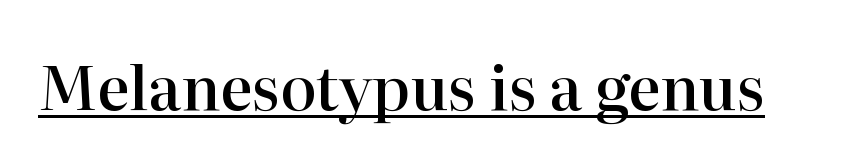
{"serif": "yes", "italic": "no", "bold": "semi", "weight": "semibold", "width": "normal", "stroke_contrast": "high", "x_height": "medium", "monospaced": "no", "underline": "yes", "letter_spacing": "normal", "letter_spacing_em": 0.0, "glyph_px": 61}
